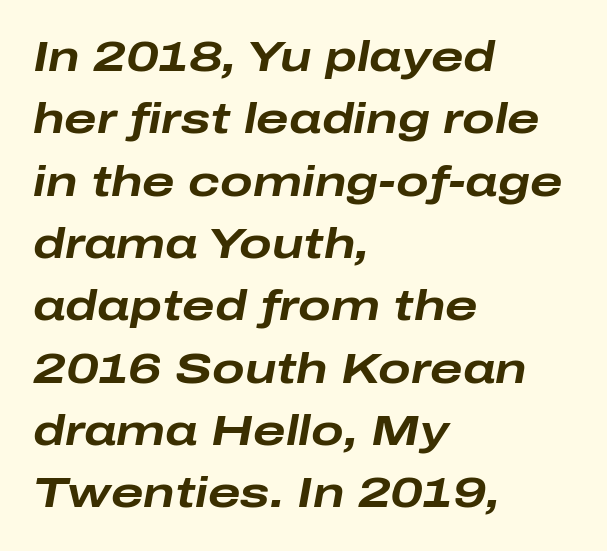
The image shows 43 px bold, wide type, italic (leaning right); set left-aligned, normal line spacing (1.45x), normal letter spacing, not underlined; low stroke contrast and a medium x-height.
